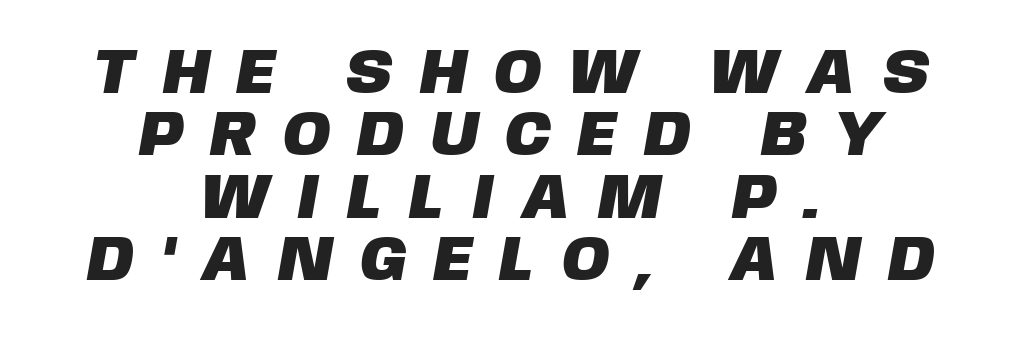
Q: Is the typeface a serif or a sans-serif typeface? A: Sans-serif.
Q: Is the text underlined? A: No.
Q: How is the paragraph aligned? A: Centered.
Q: Is the spacing between letters normal or unusually wide? A: Unusually wide.
Q: Is the spacing between lines tight, normal or loose? A: Tight.
Q: Width (condensed, normal, or wide)? A: Normal.
Q: Stroke contrast? A: Low.
Q: x-height? A: Large.
Q: Monospaced? A: No.
